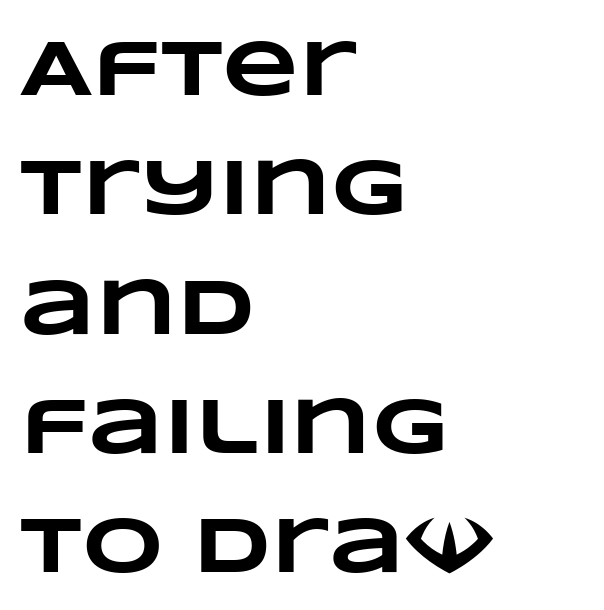
The image shows 79 px heavy, wide type; set left-aligned, normal line spacing (1.51x), normal letter spacing, not underlined; low stroke contrast and a large x-height.
